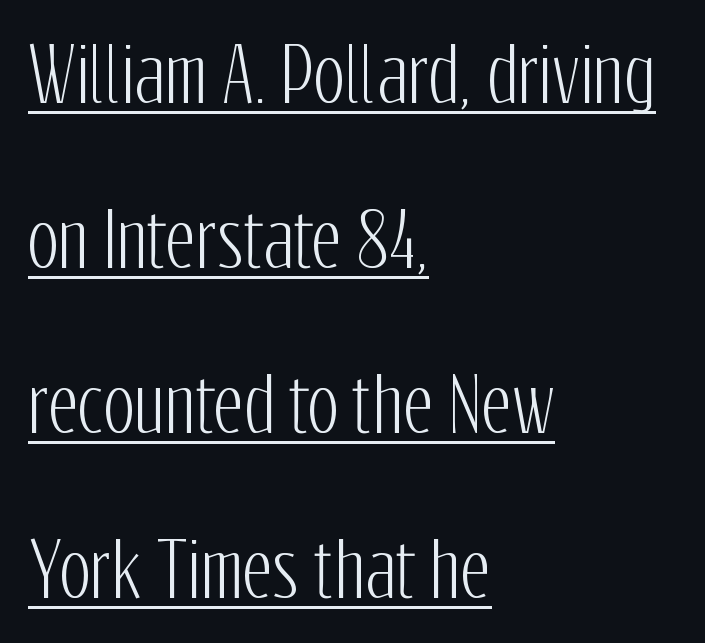
Q: Is the text italic (slanted)? A: No, it is upright.
Q: Is the typeface a serif or a sans-serif typeface? A: Sans-serif.
Q: Is the text underlined? A: Yes.
Q: How is the paragraph aligned? A: Left-aligned.
Q: Is the spacing between letters normal or unusually wide? A: Normal.
Q: Is the spacing between lines tight, normal or loose? A: Loose.
Q: Width (condensed, normal, or wide)? A: Condensed.
Q: Stroke contrast? A: Low.
Q: x-height? A: Medium.
Q: Monospaced? A: No.
